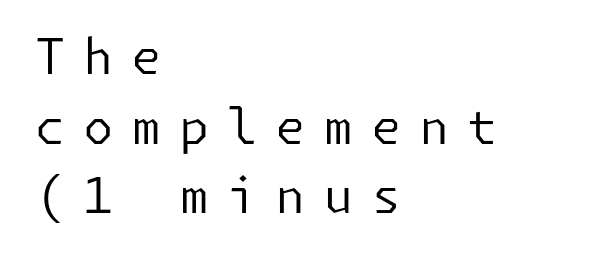
Q: Is the text bold? A: No.
Q: Is the text italic (slanted)? A: No, it is upright.
Q: Is the typeface a serif or a sans-serif typeface? A: Sans-serif.
Q: Is the text underlined? A: No.
Q: How is the paragraph aligned? A: Left-aligned.
Q: Is the spacing between letters normal or unusually wide? A: Unusually wide.
Q: Is the spacing between lines tight, normal or loose? A: Normal.
Q: Width (condensed, normal, or wide)? A: Normal.
Q: Stroke contrast? A: Low.
Q: x-height? A: Medium.
